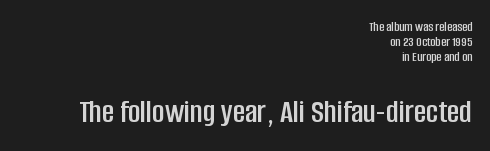
Q: Is the text italic (slanted)? A: No, it is upright.
Q: Is the typeface a serif or a sans-serif typeface? A: Sans-serif.
Q: Is the text underlined? A: No.
Q: How is the paragraph aligned? A: Right-aligned.
Q: Is the spacing between letters normal or unusually wide? A: Normal.
Q: Is the spacing between lines tight, normal or loose? A: Tight.
Q: Which block of text is set in a larger size, the first (top) or the second (bottom)? A: The second (bottom) one.
Q: Width (condensed, normal, or wide)? A: Condensed.
Q: Stroke contrast? A: Low.
Q: x-height? A: Large.
Q: Monospaced? A: No.
